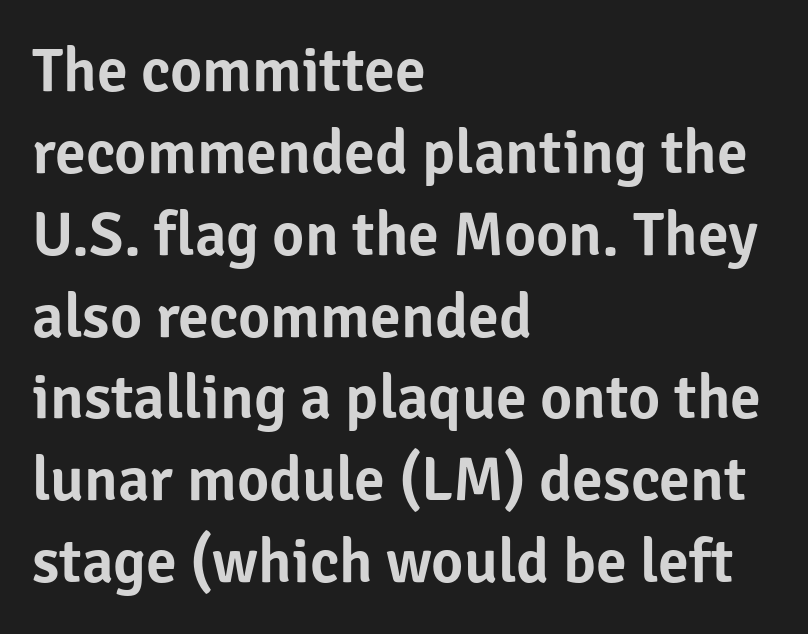
Q: Is the text italic (slanted)? A: No, it is upright.
Q: Is the typeface a serif or a sans-serif typeface? A: Sans-serif.
Q: Is the text underlined? A: No.
Q: How is the paragraph aligned? A: Left-aligned.
Q: Is the spacing between letters normal or unusually wide? A: Normal.
Q: Is the spacing between lines tight, normal or loose? A: Normal.
Q: Width (condensed, normal, or wide)? A: Normal.
Q: Stroke contrast? A: Low.
Q: x-height? A: Medium.
Q: Monospaced? A: No.
